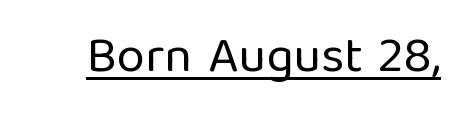
Q: Is the text bold? A: No.
Q: Is the text italic (slanted)? A: No, it is upright.
Q: Is the typeface a serif or a sans-serif typeface? A: Sans-serif.
Q: Is the text underlined? A: Yes.
Q: Is the spacing between letters normal or unusually wide? A: Normal.
Q: Width (condensed, normal, or wide)? A: Normal.
Q: Stroke contrast? A: Low.
Q: x-height? A: Medium.
Q: Monospaced? A: No.
